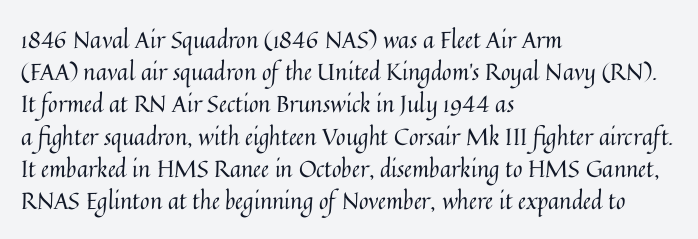
Regarding leading, the lines here are spaced in the standard way. The setting favours the left margin, as ordinary paragraphs usually do. The typeface has the unassuming heft of standard copy or less. The tracking reads as untouched default to a designer's eye. Type without underlining.
